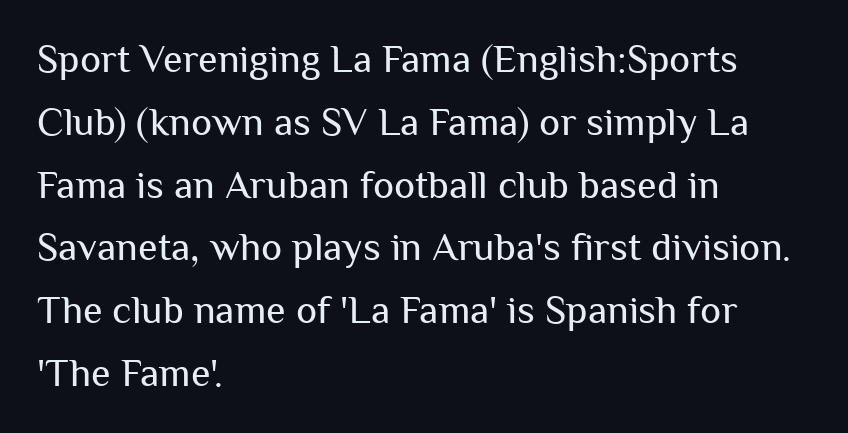
Q: Is the text bold? A: No.
Q: Is the text italic (slanted)? A: No, it is upright.
Q: Is the typeface a serif or a sans-serif typeface? A: Sans-serif.
Q: Is the text underlined? A: No.
Q: How is the paragraph aligned? A: Left-aligned.
Q: Is the spacing between letters normal or unusually wide? A: Normal.
Q: Is the spacing between lines tight, normal or loose? A: Normal.
Q: Width (condensed, normal, or wide)? A: Normal.
Q: Stroke contrast? A: Medium.
Q: x-height? A: Medium.
Q: Monospaced? A: No.
